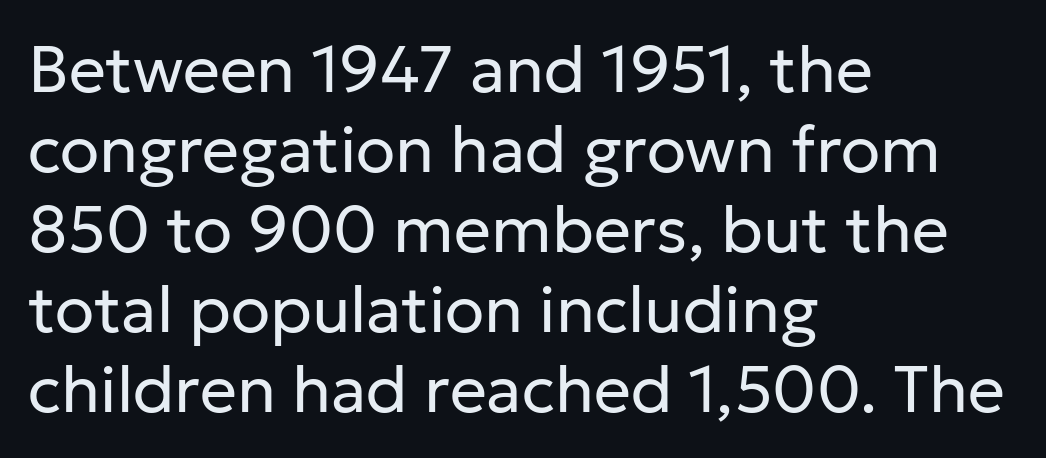
The image shows 65 px regular-weight sans-serif type, upright; set left-aligned, line spacing 1.23x, normal letter spacing, not underlined; low stroke contrast and a medium x-height.
